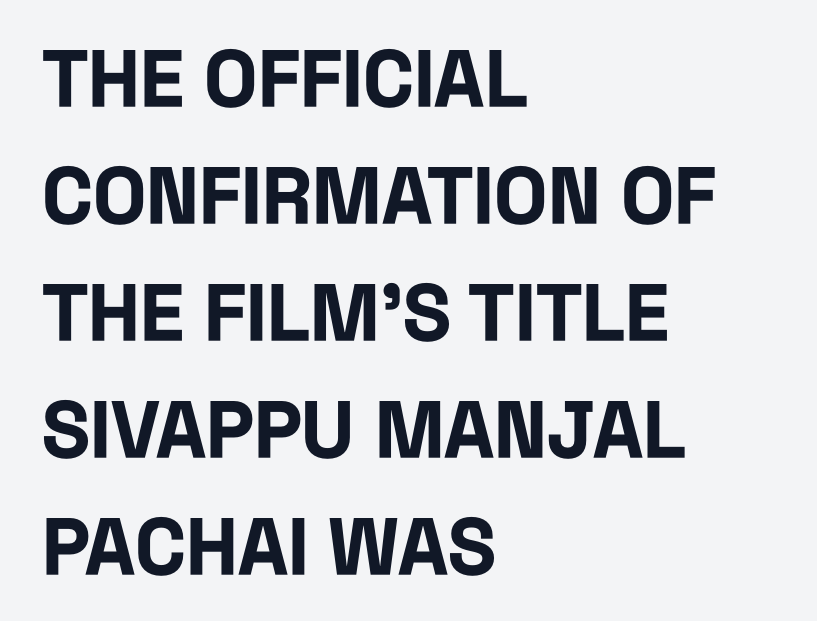
{"serif": "no", "italic": "no", "bold": "yes", "weight": "bold", "width": "condensed", "stroke_contrast": "low", "x_height": "large", "monospaced": "no", "underline": "no", "align": "left", "line_spacing": "normal", "line_spacing_ratio": 1.48, "letter_spacing": "normal", "letter_spacing_em": 0.0, "glyph_px": 79}
